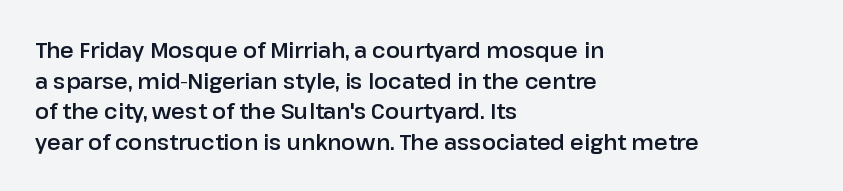
{"italic": "no", "underline": "no", "align": "left", "line_spacing": "normal", "line_spacing_ratio": 1.46, "letter_spacing": "normal", "letter_spacing_em": 0.0, "glyph_px": 21}
